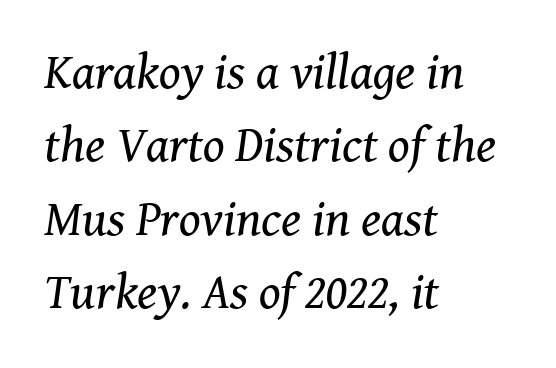
The image shows 50 px regular-weight serif type, italic (leaning right); set left-aligned, normal line spacing (1.47x), normal letter spacing, not underlined; medium stroke contrast and a medium x-height.
